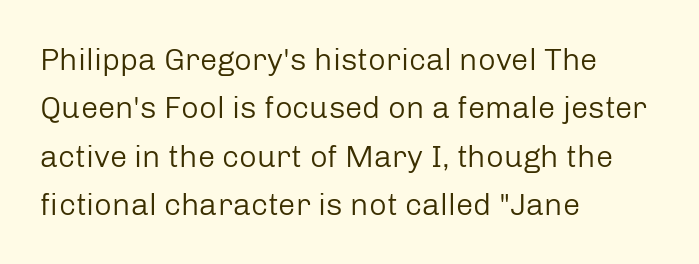
Q: Is the text bold? A: No.
Q: Is the text italic (slanted)? A: No, it is upright.
Q: Is the typeface a serif or a sans-serif typeface? A: Sans-serif.
Q: Is the text underlined? A: No.
Q: How is the paragraph aligned? A: Left-aligned.
Q: Is the spacing between letters normal or unusually wide? A: Normal.
Q: Is the spacing between lines tight, normal or loose? A: Normal.
Q: Width (condensed, normal, or wide)? A: Normal.
Q: Stroke contrast? A: Low.
Q: x-height? A: Medium.
Q: Monospaced? A: No.
